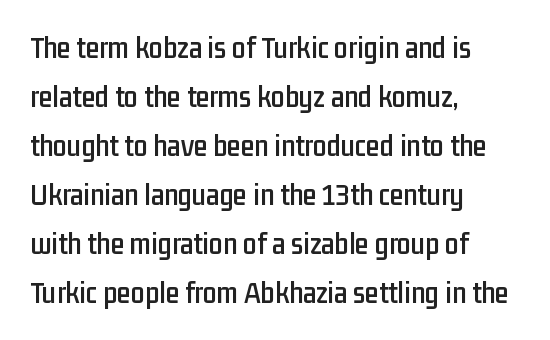
The letters advance in unequal steps, a hallmark of proportional type. Regarding serifs, this sample does without them. Inter-character spacing is left at the font's built-in metrics. Style check: upright.
